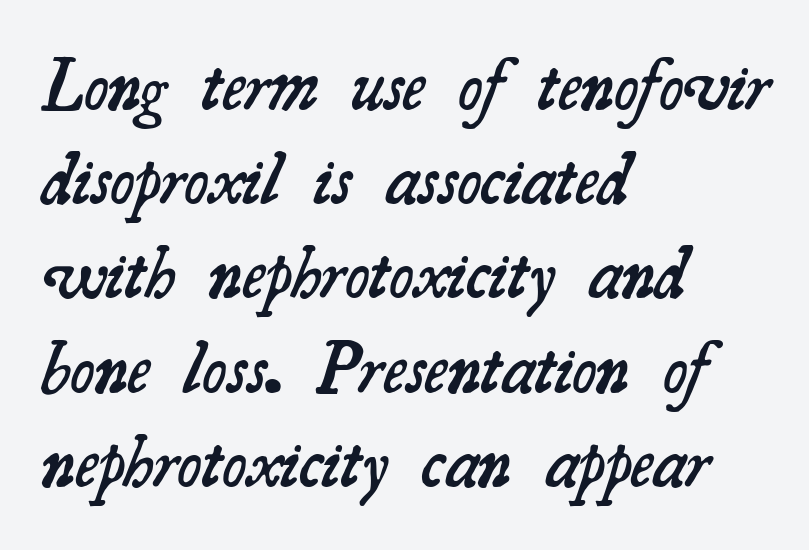
{"serif": "yes", "bold": "semi", "weight": "semibold", "width": "normal", "stroke_contrast": "medium", "x_height": "small", "monospaced": "no", "underline": "no", "align": "left", "line_spacing": "normal", "line_spacing_ratio": 1.29, "letter_spacing": "normal", "letter_spacing_em": 0.0, "glyph_px": 73}
